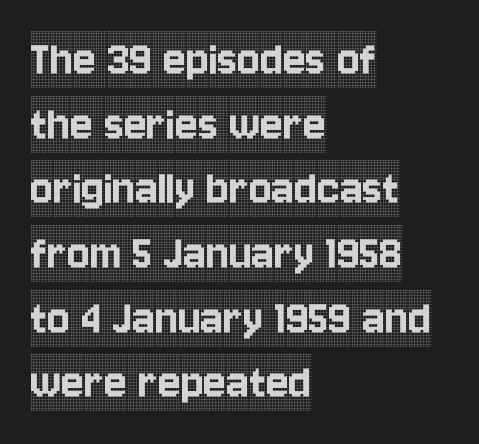
{"serif": "yes", "italic": "no", "width": "condensed", "x_height": "large", "monospaced": "no", "underline": "no", "align": "left", "line_spacing_ratio": 1.22, "letter_spacing": "normal", "letter_spacing_em": 0.0, "glyph_px": 53}
